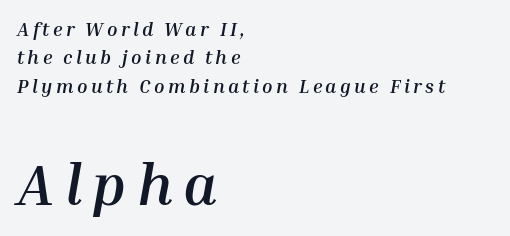
The image shows 58 px semibold type, italic (leaning right); set left-aligned, normal line spacing (1.49x), not underlined; the second (bottom) block is 3.05x larger; medium stroke contrast and a medium x-height.
